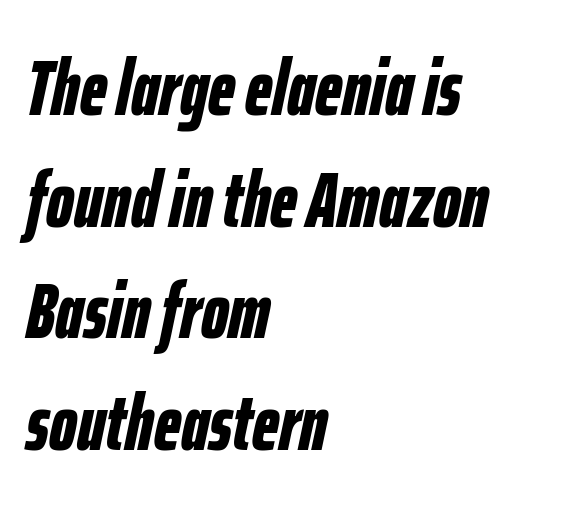
Think of a printed novel: that variable character pitch is what you see here. What stands out about the letter spacing? Nothing — it is the standard amount. Look at the stroke-to-counter ratio: heavy, a bold. This sample uses an oblique cut, with every glyph tilted off the vertical.
